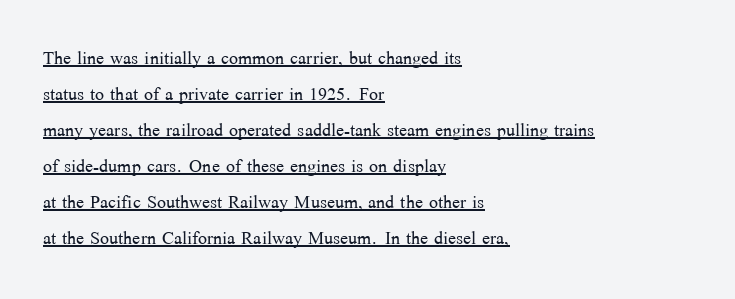
Q: Is the text bold? A: No.
Q: Is the text italic (slanted)? A: No, it is upright.
Q: Is the text underlined? A: Yes.
Q: How is the paragraph aligned? A: Left-aligned.
Q: Is the spacing between letters normal or unusually wide? A: Normal.
Q: Is the spacing between lines tight, normal or loose? A: Normal.
